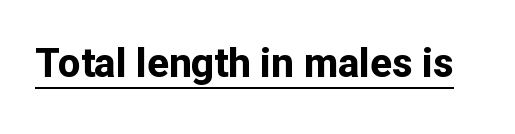
The image shows 40 px bold sans-serif type, upright; set normal letter spacing, underlined; low stroke contrast and a medium x-height.
